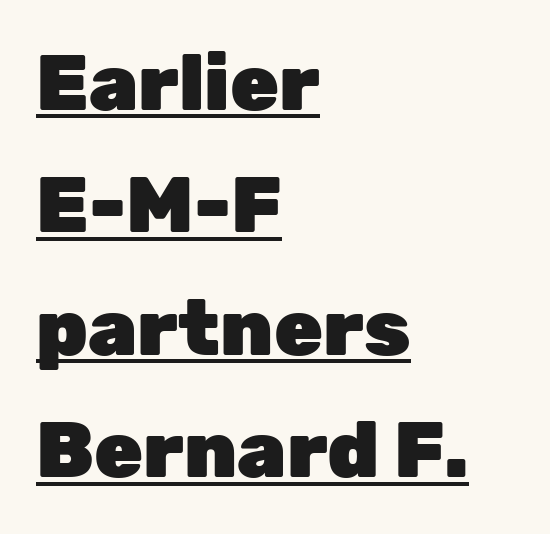
Q: Is the text bold? A: Yes.
Q: Is the text italic (slanted)? A: No, it is upright.
Q: Is the typeface a serif or a sans-serif typeface? A: Sans-serif.
Q: Is the text underlined? A: Yes.
Q: How is the paragraph aligned? A: Left-aligned.
Q: Is the spacing between letters normal or unusually wide? A: Normal.
Q: Is the spacing between lines tight, normal or loose? A: Normal.
Q: Width (condensed, normal, or wide)? A: Normal.
Q: Stroke contrast? A: Low.
Q: x-height? A: Medium.
Q: Monospaced? A: No.
